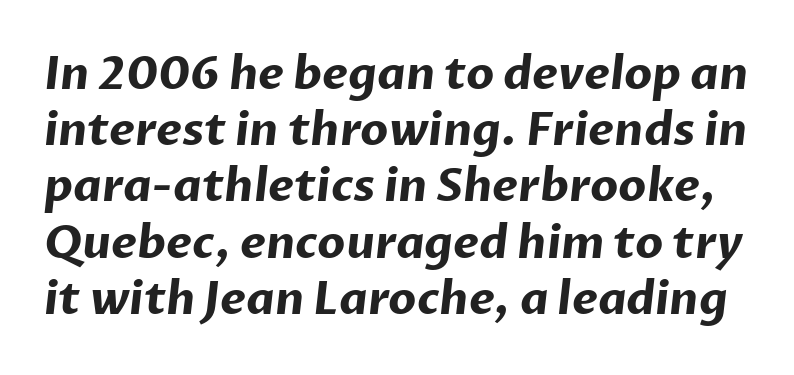
The image shows 45 px bold sans-serif type; set normal line spacing (1.25x), normal letter spacing, not underlined; low stroke contrast and a medium x-height.
